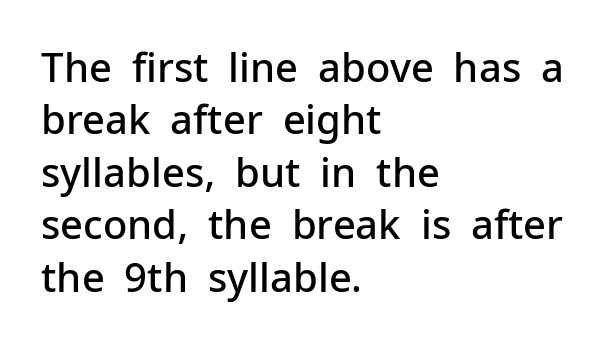
No extra tracking has been applied to these lines. The leading is moderate, giving the passage an even texture. The text block is weighted toward the left margin, trailing off unevenly rightward. A sans-serif font was chosen for this passage. Caption: semibold face, moderately heavy strokes. Unlike italic type, these characters show no tilt at all.
